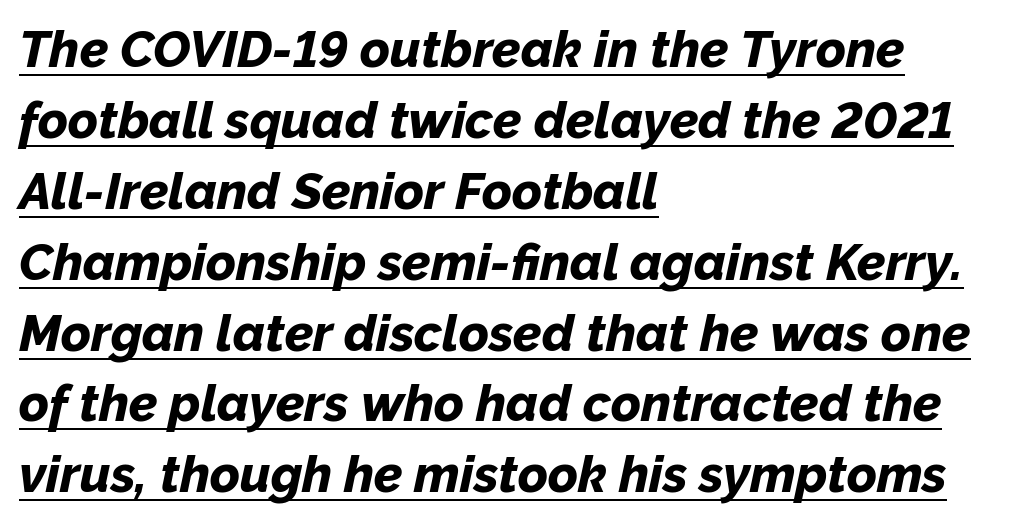
You can tell it's italic because the verticals aren't actually vertical. I'd describe the lettering as bold — thick and assertive. Caption: standard tracking, unaltered. What decoration does the sample have? An underline. This rendering uses left alignment, leaving the right contour irregular.
